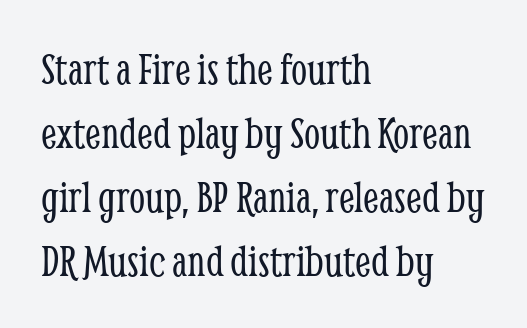
Q: Is the text bold? A: No.
Q: Is the text italic (slanted)? A: No, it is upright.
Q: Is the typeface a serif or a sans-serif typeface? A: Serif.
Q: Is the text underlined? A: No.
Q: How is the paragraph aligned? A: Left-aligned.
Q: Is the spacing between letters normal or unusually wide? A: Normal.
Q: Is the spacing between lines tight, normal or loose? A: Normal.
Q: Width (condensed, normal, or wide)? A: Condensed.
Q: Stroke contrast? A: Low.
Q: x-height? A: Medium.
Q: Monospaced? A: No.
